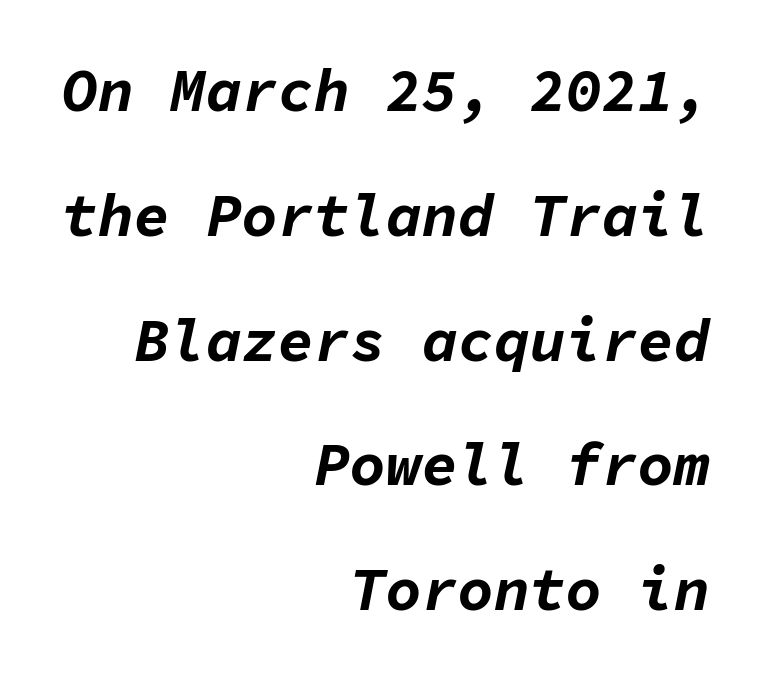
{"italic": "yes", "lean": "right", "slant_degrees": 11, "bold": "yes", "weight": "bold", "width": "normal", "stroke_contrast": "low", "x_height": "medium", "monospaced": "yes", "underline": "no", "align": "right", "line_spacing": "loose", "line_spacing_ratio": 2.08, "letter_spacing": "normal", "letter_spacing_em": 0.0, "glyph_px": 60}
